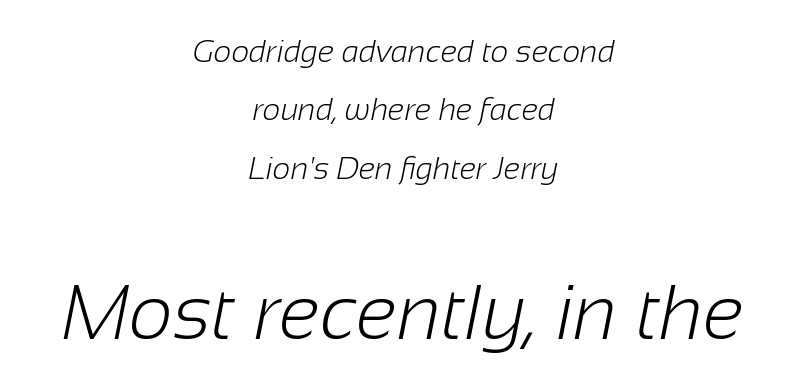
{"serif": "no", "bold": "no", "weight": "light", "width": "normal", "stroke_contrast": "low", "x_height": "medium", "monospaced": "no", "underline": "no", "align": "center", "line_spacing_ratio": 1.88, "letter_spacing": "normal", "letter_spacing_em": 0.0, "larger_block": "second", "size_ratio": 2.48, "glyph_px": 77}
